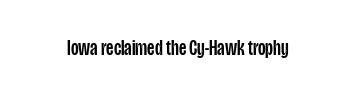
The image shows 22 px text type, upright; set normal letter spacing, not underlined.
